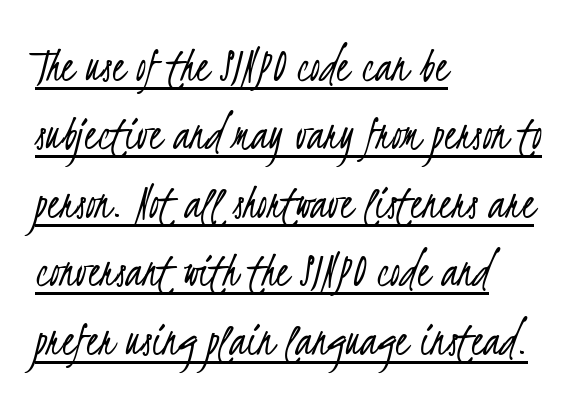
Q: Is the text bold? A: No.
Q: Is the typeface a serif or a sans-serif typeface? A: Sans-serif.
Q: Is the text underlined? A: Yes.
Q: How is the paragraph aligned? A: Left-aligned.
Q: Is the spacing between letters normal or unusually wide? A: Normal.
Q: Is the spacing between lines tight, normal or loose? A: Normal.
Q: Width (condensed, normal, or wide)? A: Condensed.
Q: Stroke contrast? A: Low.
Q: x-height? A: Small.
Q: Monospaced? A: No.
